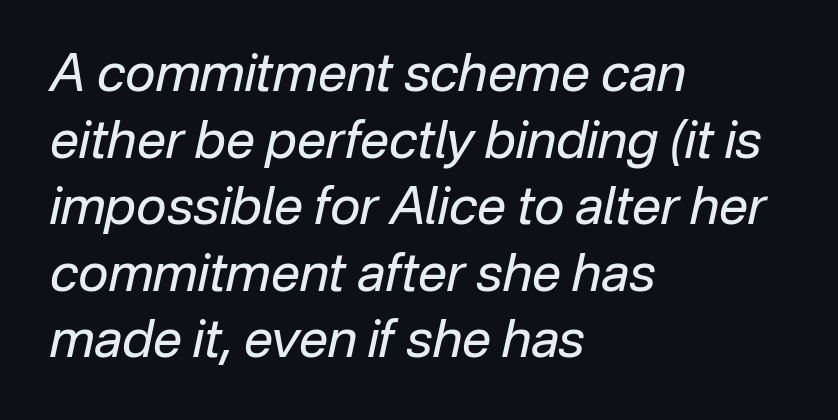
Students, observe: this is what conventionally led text looks like. Caption: standard tracking, unaltered. In CSS terms this would be text-align: left. The rendering uses natural spacing where letterforms have individual widths.
